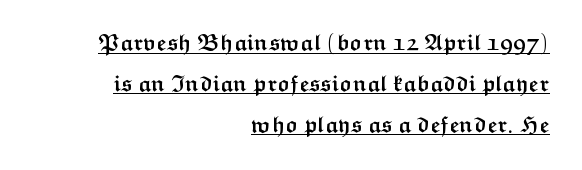
{"italic": "no", "bold": "yes", "underline": "yes", "align": "right", "line_spacing_ratio": 1.86, "letter_spacing": "normal", "letter_spacing_em": 0.0, "glyph_px": 22}
